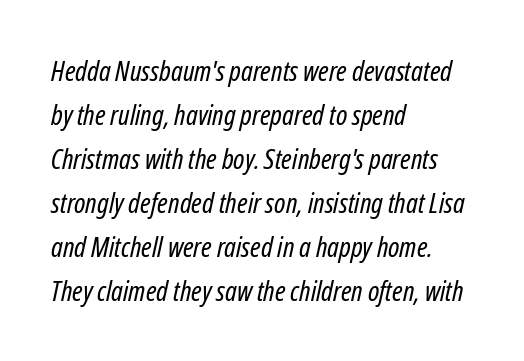
The image shows 28 px regular-weight, condensed type, italic (leaning right); set left-aligned, normal line spacing (1.57x), normal letter spacing, not underlined; low stroke contrast and a medium x-height.
